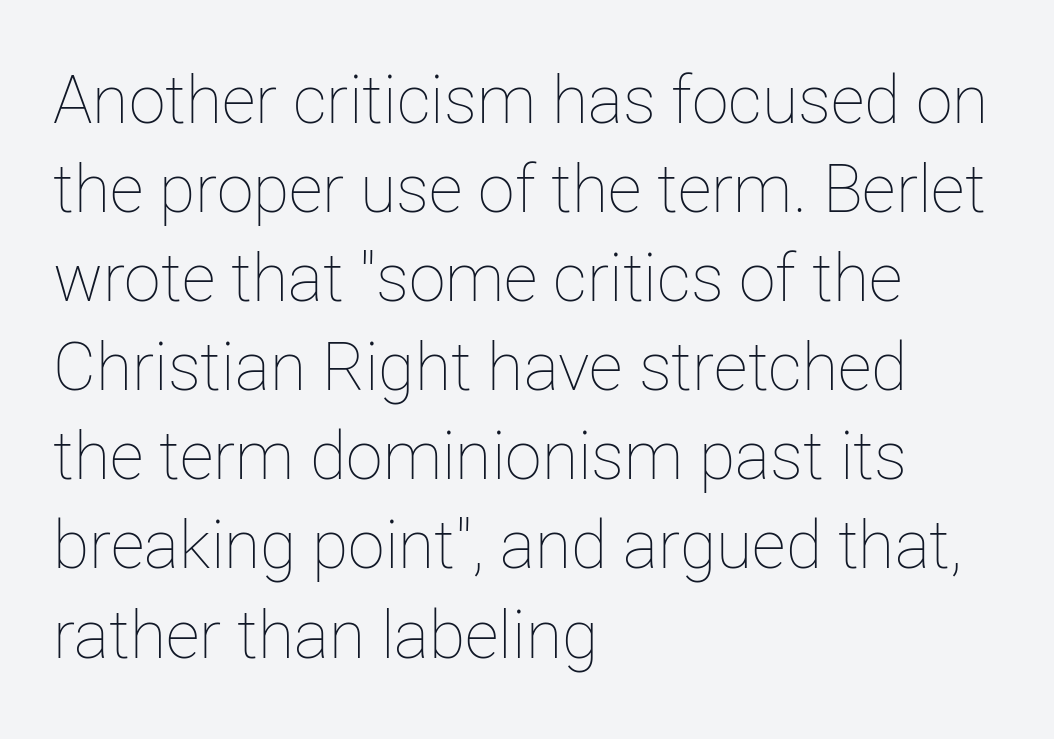
The typesetter chose a ragged-right arrangement here. Reading down the column, the eye jumps a familiar distance to each next line. The letters sit at their default tracking, neither squeezed nor spread. Think standard paragraph weight, or any step lighter than that. Looks like regular typesetting: each glyph gets only the width it needs.
